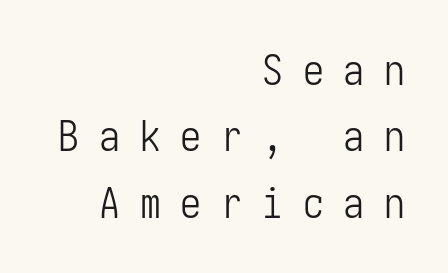
{"serif": "no", "italic": "no", "bold": "no", "weight": "light", "width": "condensed", "stroke_contrast": "low", "x_height": "medium", "underline": "no", "align": "right", "line_spacing": "normal", "line_spacing_ratio": 1.58, "letter_spacing": "wide", "letter_spacing_em": 0.47, "glyph_px": 42}
